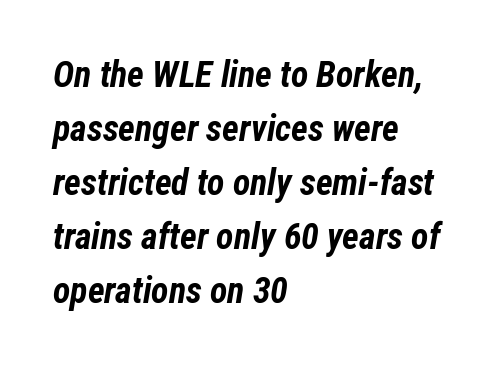
This rendering uses left alignment, leaving the right contour irregular. Whoever set this chose a conventional vertical rhythm. The letters advance in unequal steps, a hallmark of proportional type. Underlining? Definitely not there. Glyph-to-glyph distance matches everyday printed text.
